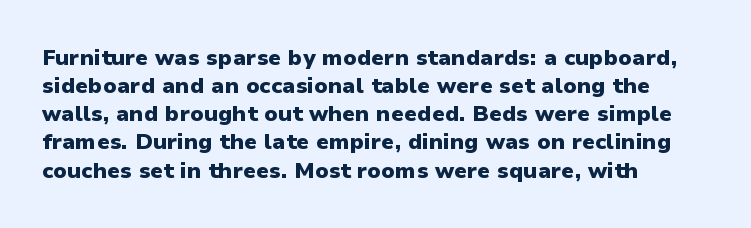
{"italic": "no", "bold": "yes", "underline": "no", "align": "left", "line_spacing": "normal", "line_spacing_ratio": 1.28, "letter_spacing": "normal", "letter_spacing_em": 0.0, "glyph_px": 22}
